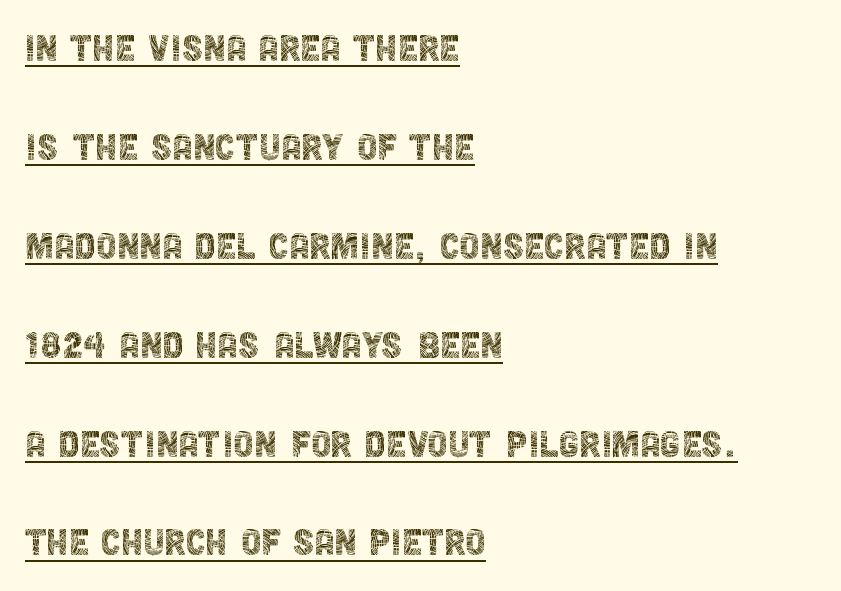
How would I describe the line gaps? Wide and relaxed. Caption: multi-line text, flush left, ragged right. Does the type have serifs? No, each stem ends abruptly. A typesetter would mark this as roman, not italic. The string is rendered with underlining switched on.
